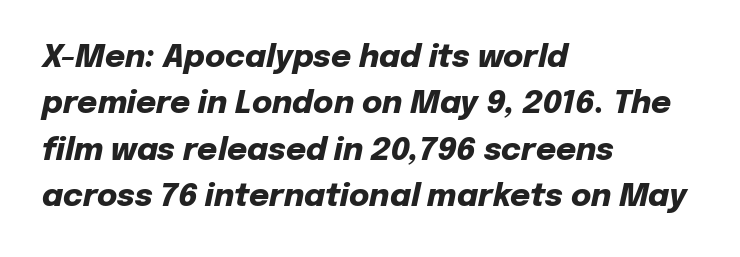
The image shows 31 px heavy type, italic (leaning right); set left-aligned, normal line spacing (1.5x), normal letter spacing, not underlined; low stroke contrast and a medium x-height.
